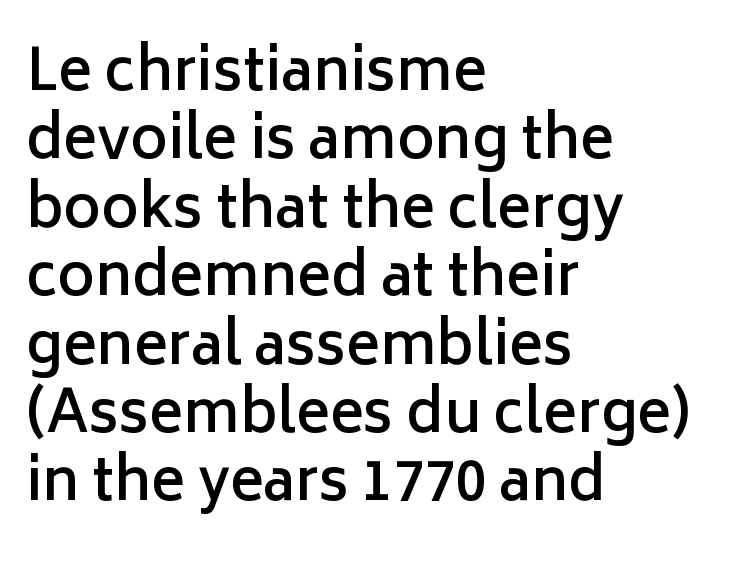
Proportional: the letters do not fall into vertical columns. Designer's note — italics off, roman on. Check the space under the baseline: it is left empty. Caption: multi-line text, flush left, ragged right. Students, note that the glyphs here touch the page at normal intervals. Slightly chunky letters — semibold, I'd say, not full bold.
